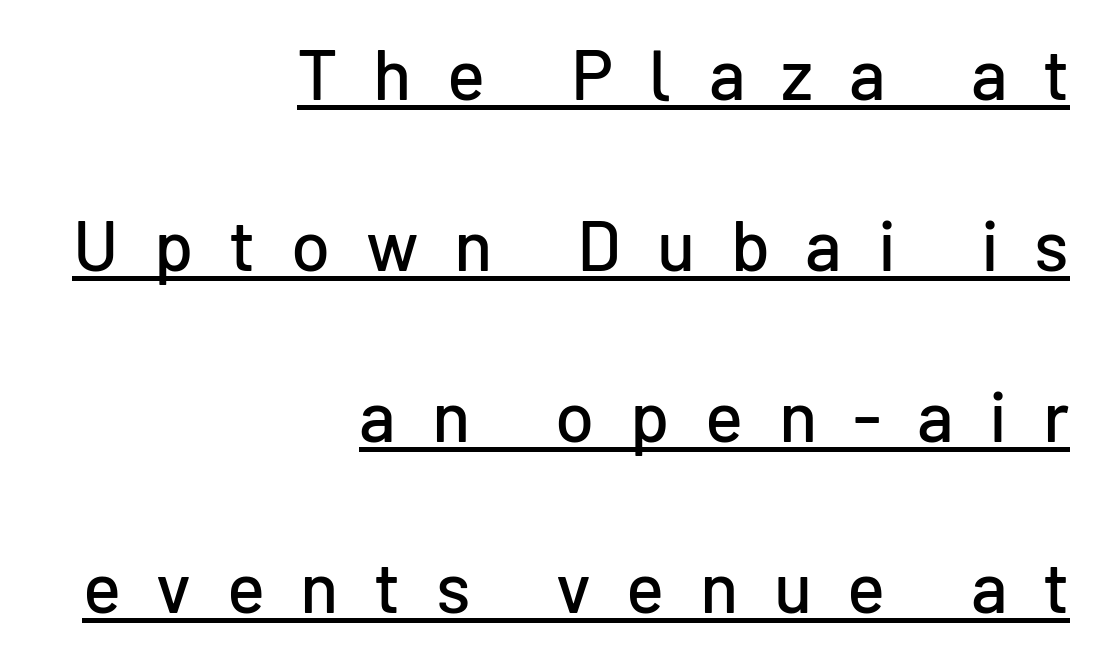
The image shows 71 px sans-serif type, upright; set right-aligned, loose line spacing (2.41x), unusually wide letter spacing (+0.5 em), underlined; low stroke contrast and a medium x-height.
